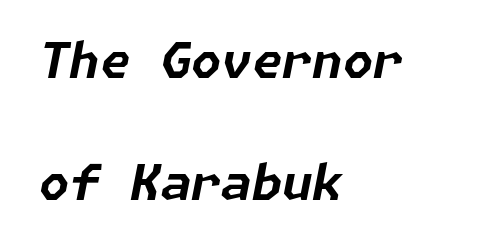
The image shows 49 px bold type, italic (leaning right); set left-aligned, loose line spacing (2.49x), normal letter spacing, not underlined; low stroke contrast and a medium x-height.
